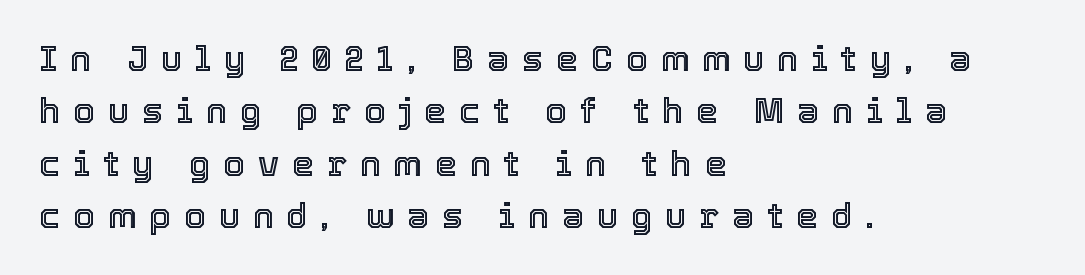
Character widths vary here, with narrow letters taking less room than wide ones. Leading: standard. Display-style spreading of the glyphs; the letterfit is very open. A clean baseline with only descenders dipping below it. Every character sits straight up, as roman type does. Typeset ragged right — the left edge is the straight one.
